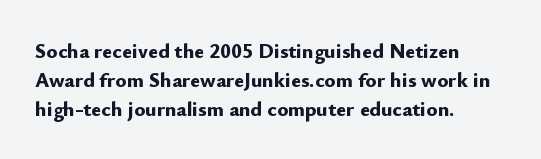
When letters stand straight like this, we call the style roman or upright. Line starts are locked; line ends wander. Quick note: underline off. Words appear dense and cohesive because spacing is normal. A normal amount of white space separates one row of letters from the next.
